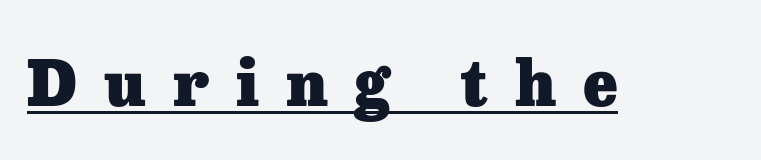
The image shows 63 px heavy serif type, upright; set unusually wide letter spacing (+0.43 em), underlined; low stroke contrast and a medium x-height.
